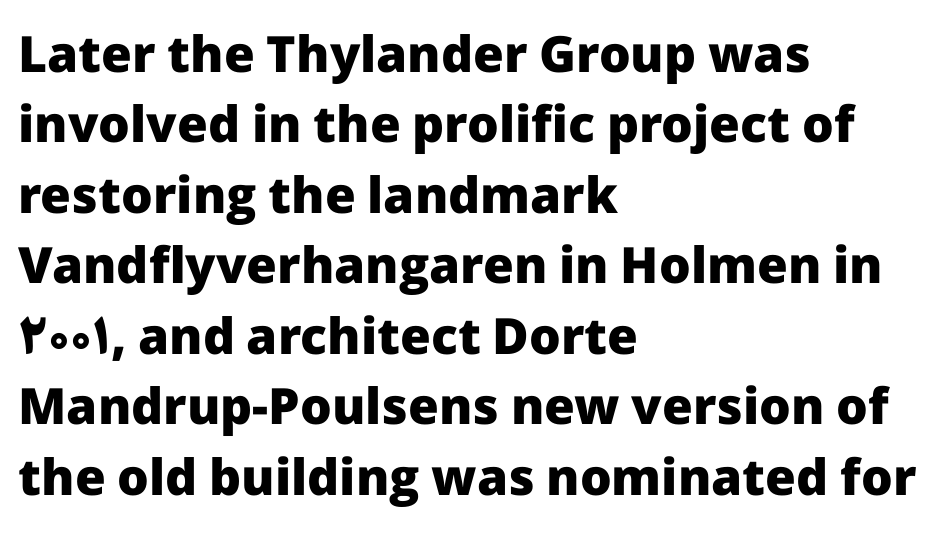
The image shows 50 px heavy sans-serif type, upright; set left-aligned, normal line spacing (1.41x), normal letter spacing, not underlined; low stroke contrast and a medium x-height.
